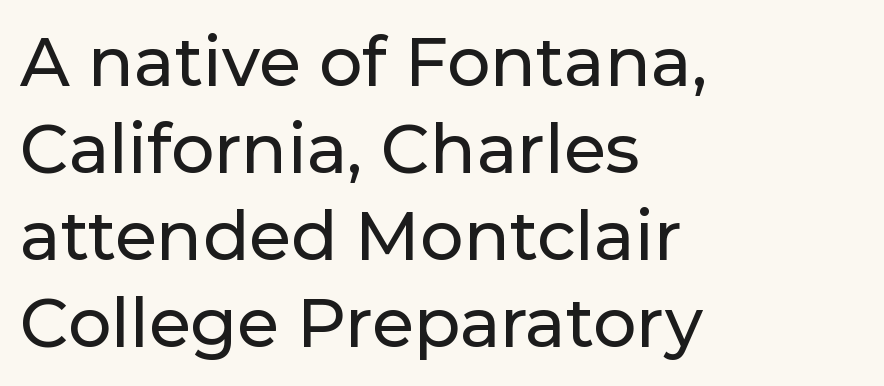
Posture: straight, roman, zero tilt. Reading down the column, the eye jumps a familiar distance to each next line. Serifs: no, the terminals of the letterforms are clean. A typesetter would call this zero additional tracking. Short and long lines alike share a common starting point at left. Unmarked baselines from the first word to the last.
